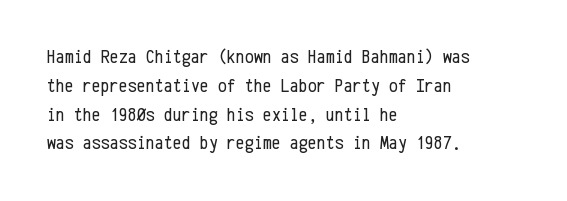
Vertical strokes here are truly vertical. The typesetting does not lean heavy: it is not bold. These lines keep a tight, regular rhythm from letter to letter. Anything drawn beneath the words? Only blank space. The designer left line spacing at the default. Caption: multi-line text, flush left, ragged right.
